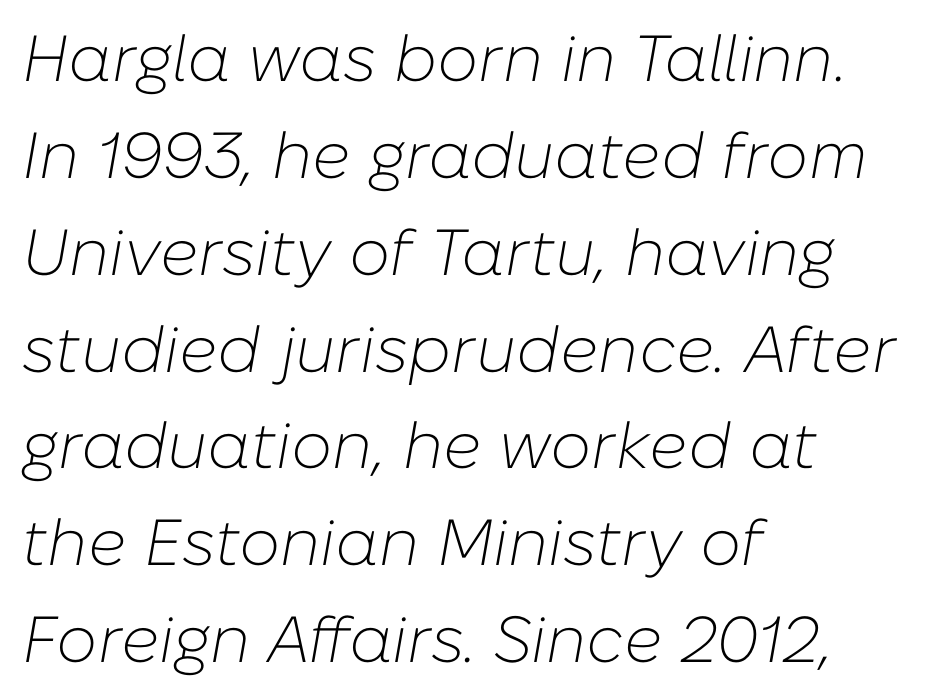
{"italic": "yes", "lean": "right", "slant_degrees": 10, "bold": "no", "weight": "light", "width": "normal", "stroke_contrast": "low", "x_height": "medium", "monospaced": "no", "underline": "no", "align": "left", "line_spacing": "normal", "line_spacing_ratio": 1.49, "letter_spacing": "normal", "letter_spacing_em": 0.0, "glyph_px": 65}
